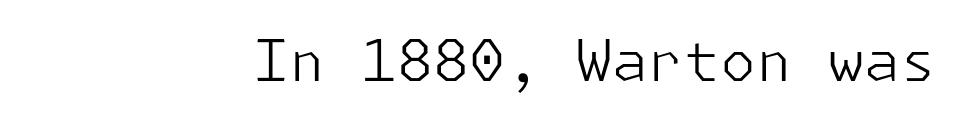
The image shows 58 px light sans-serif type, upright; set normal letter spacing, not underlined; low stroke contrast and a medium x-height.
